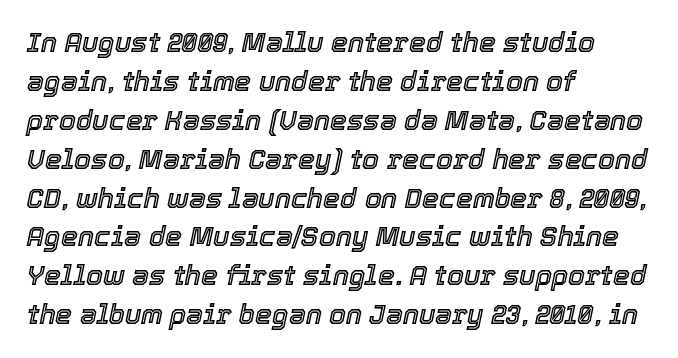
What's the leading like? Ordinary, nothing unusual. Short and long lines alike share a common starting point at left. If you drew a line through each stem, it would be angled. Look at the tracking — it's just the regular setting, nothing added.
